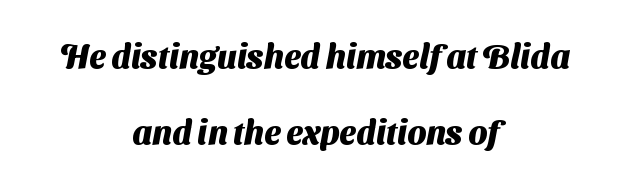
The image shows 33 px heavy sans-serif type; set centered, loose line spacing (2.29x), normal letter spacing, not underlined; medium stroke contrast and a medium x-height.
